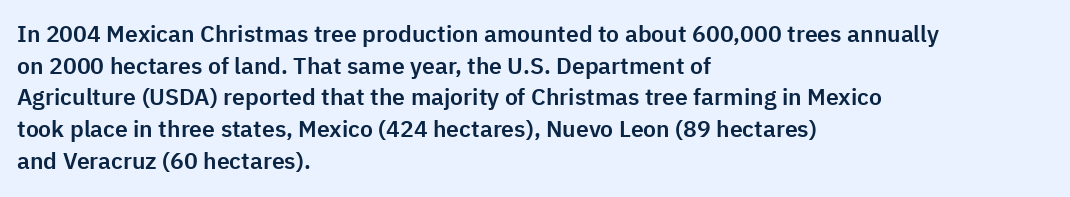
The image shows 23 px text type, upright; set left-aligned, normal line spacing (1.38x), normal letter spacing, not underlined.
